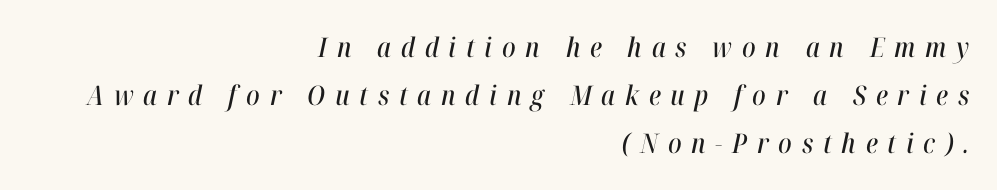
Q: Is the text italic (slanted)? A: Yes, it leans right by about 12 degrees.
Q: Is the text underlined? A: No.
Q: How is the paragraph aligned? A: Right-aligned.
Q: Is the spacing between letters normal or unusually wide? A: Unusually wide.
